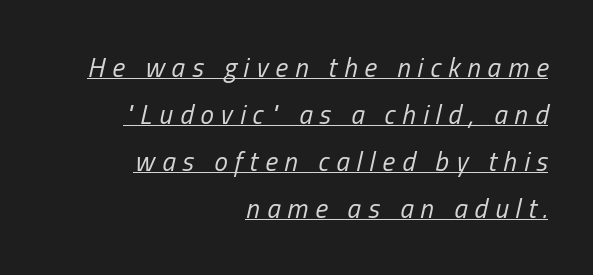
{"italic": "yes", "lean": "right", "slant_degrees": 13, "bold": "no", "underline": "yes", "align": "right", "line_spacing_ratio": 1.74, "letter_spacing": "wide", "letter_spacing_em": 0.26, "glyph_px": 27}
